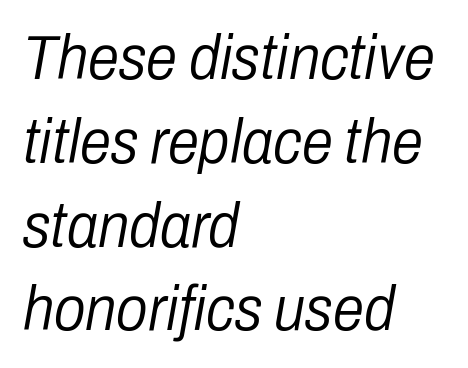
{"italic": "yes", "lean": "right", "slant_degrees": 10, "bold": "no", "weight": "light", "width": "condensed", "stroke_contrast": "low", "x_height": "medium", "monospaced": "no", "underline": "no", "align": "left", "line_spacing": "normal", "line_spacing_ratio": 1.33, "letter_spacing": "normal", "letter_spacing_em": 0.0, "glyph_px": 63}
